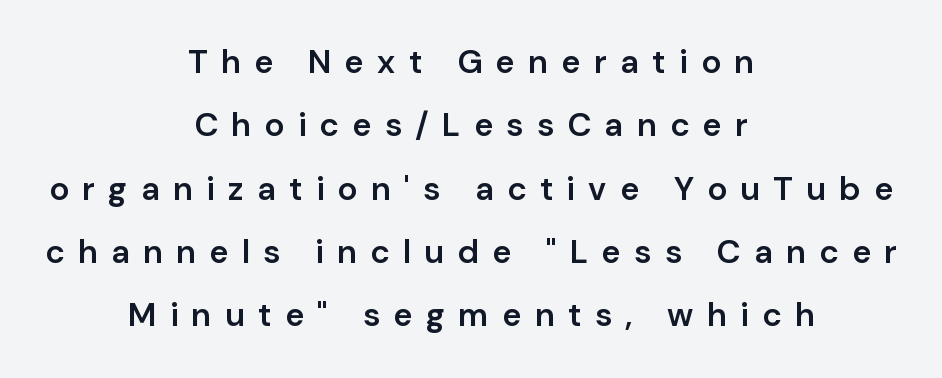
The image shows 33 px semibold sans-serif type, upright; set centered, loose line spacing (1.92x), unusually wide letter spacing (+0.4 em), not underlined; low stroke contrast and a medium x-height.
